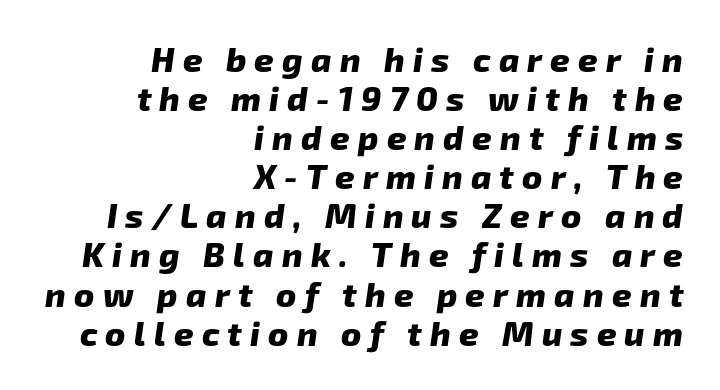
{"serif": "no", "bold": "yes", "weight": "heavy", "width": "normal", "stroke_contrast": "low", "x_height": "medium", "monospaced": "no", "underline": "no", "align": "right", "line_spacing": "tight", "line_spacing_ratio": 1.15, "letter_spacing": "wide", "letter_spacing_em": 0.24, "glyph_px": 34}
